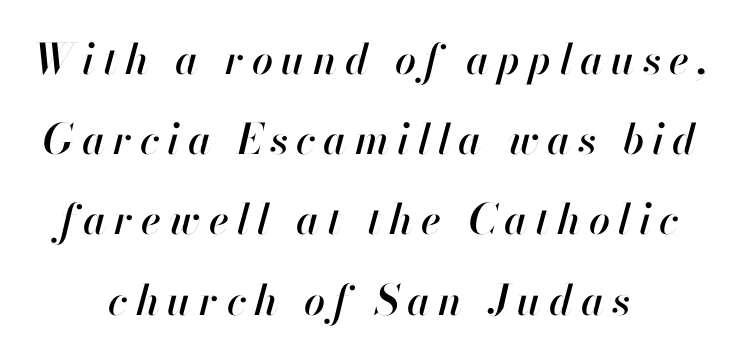
{"italic": "yes", "lean": "right", "slant_degrees": 13, "width": "normal", "stroke_contrast": "high", "x_height": "small", "monospaced": "no", "underline": "no", "align": "center", "line_spacing": "loose", "line_spacing_ratio": 1.91, "glyph_px": 42}
